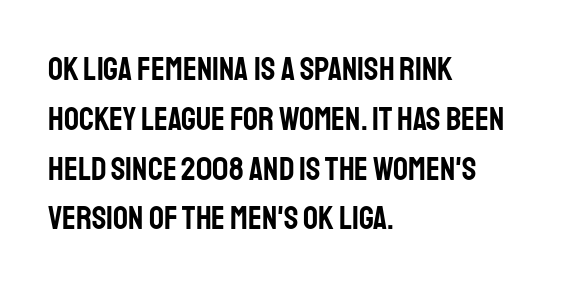
This block has exactly the height ordinary leading produces. Italic? Not at all — the glyphs are vertical. Bare-footed words on every line. The setting favours the left margin, as ordinary paragraphs usually do. Characters follow at the spacing the type designer built in.
